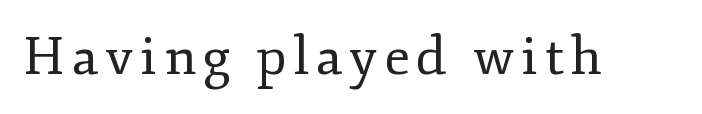
Think of a printed novel: that variable character pitch is what you see here. The text was rendered using a seriffed face with decorative stroke endings. The font is comparable to plain body text, perhaps lighter. Lines of text with bare space underneath. It's the straight-up-and-down kind of type.
